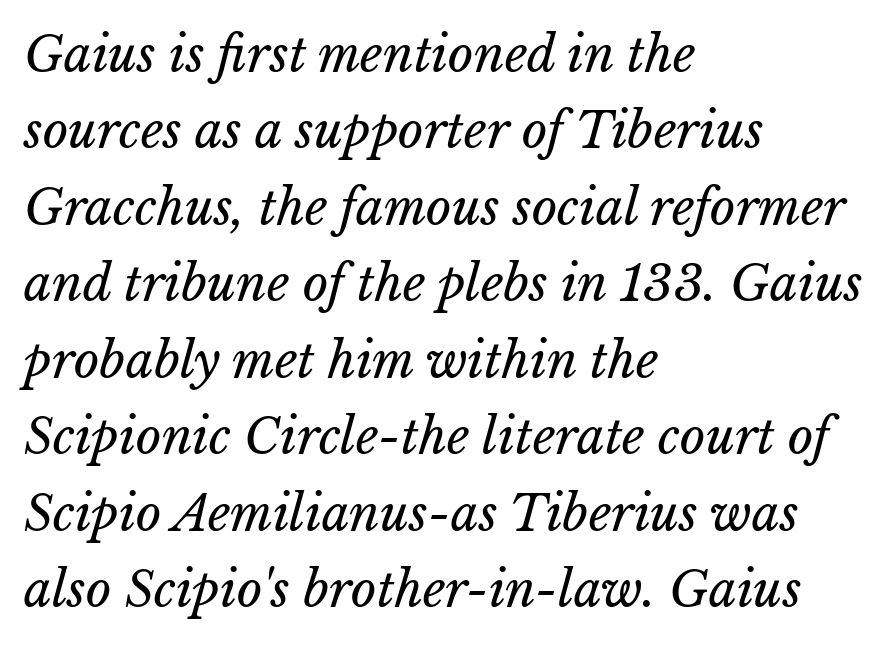
The space between consecutive lines is moderate. The face used here is rendered with its standard letterfit. The rendering uses natural spacing where letterforms have individual widths. This is not heavy type; no bold has been used. The ragged edge is on the right, which tells us the setting is flush left.
